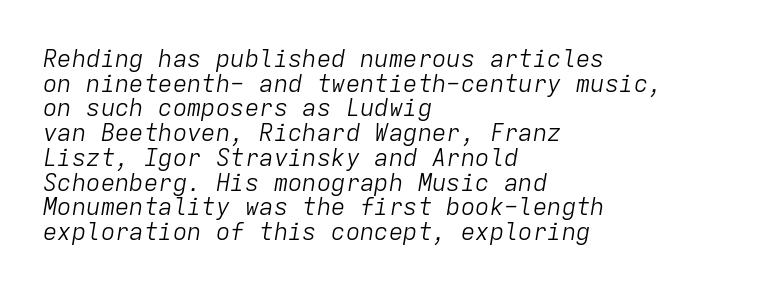
{"italic": "yes", "lean": "right", "slant_degrees": 9, "bold": "no", "underline": "no", "align": "left", "line_spacing": "tight", "line_spacing_ratio": 1.03, "letter_spacing": "normal", "letter_spacing_em": 0.0, "glyph_px": 24}
